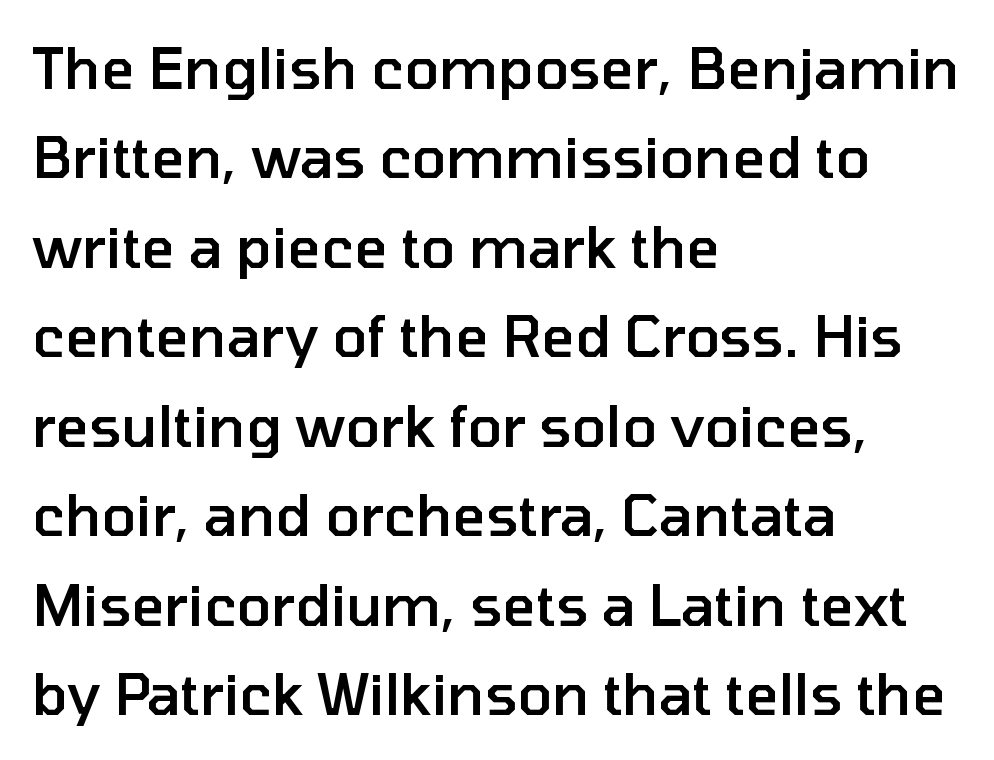
Q: Is the text bold? A: Semi-bold.
Q: Is the text italic (slanted)? A: No, it is upright.
Q: Is the typeface a serif or a sans-serif typeface? A: Sans-serif.
Q: Is the text underlined? A: No.
Q: How is the paragraph aligned? A: Left-aligned.
Q: Is the spacing between letters normal or unusually wide? A: Normal.
Q: Is the spacing between lines tight, normal or loose? A: Normal.
Q: Width (condensed, normal, or wide)? A: Normal.
Q: Stroke contrast? A: Low.
Q: x-height? A: Medium.
Q: Monospaced? A: No.
